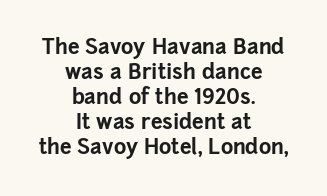
The image shows 21 px bold type, upright; set centered, line spacing 1.19x, normal letter spacing, not underlined.
